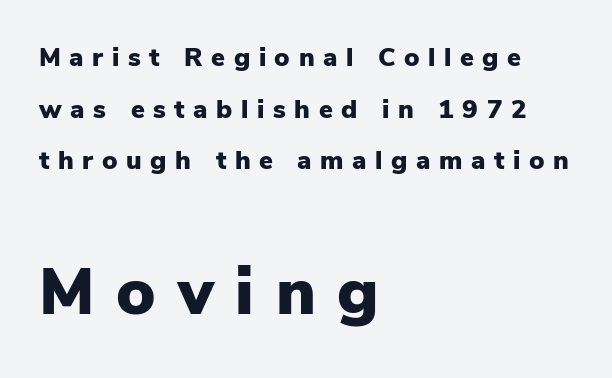
Q: Is the text bold? A: Yes.
Q: Is the text italic (slanted)? A: No, it is upright.
Q: Is the typeface a serif or a sans-serif typeface? A: Sans-serif.
Q: Is the text underlined? A: No.
Q: How is the paragraph aligned? A: Left-aligned.
Q: Is the spacing between letters normal or unusually wide? A: Unusually wide.
Q: Is the spacing between lines tight, normal or loose? A: Loose.
Q: Which block of text is set in a larger size, the first (top) or the second (bottom)? A: The second (bottom) one.
Q: Width (condensed, normal, or wide)? A: Normal.
Q: Stroke contrast? A: Low.
Q: x-height? A: Medium.
Q: Monospaced? A: No.
